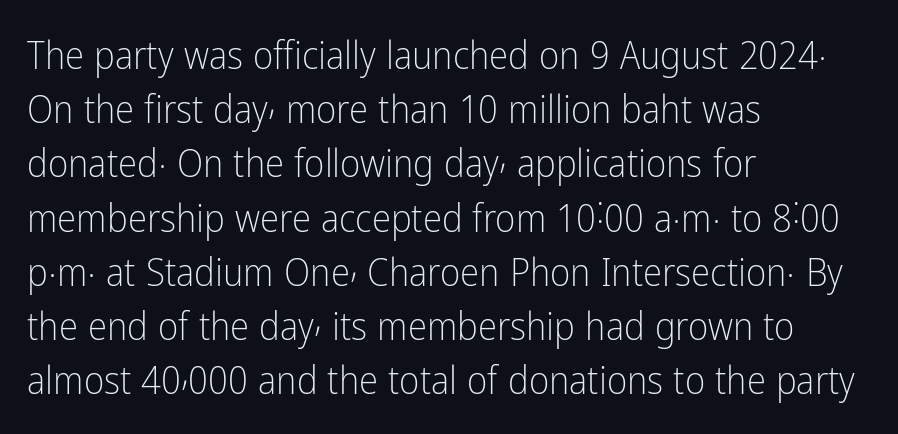
{"serif": "no", "italic": "no", "bold": "no", "weight": "light", "width": "condensed", "stroke_contrast": "low", "x_height": "medium", "monospaced": "no", "underline": "no", "align": "left", "line_spacing": "normal", "line_spacing_ratio": 1.39, "letter_spacing": "normal", "letter_spacing_em": 0.0, "glyph_px": 39}
